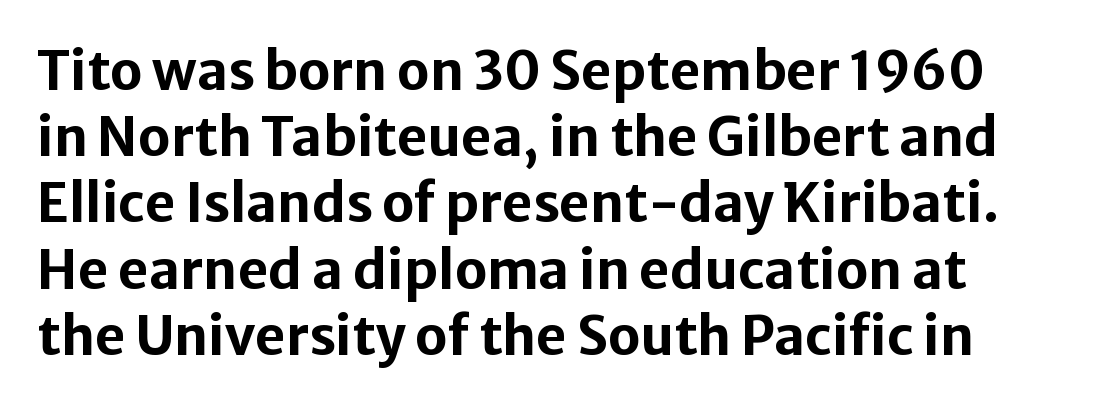
Q: Is the text bold? A: Yes.
Q: Is the text italic (slanted)? A: No, it is upright.
Q: Is the typeface a serif or a sans-serif typeface? A: Sans-serif.
Q: Is the text underlined? A: No.
Q: Is the spacing between letters normal or unusually wide? A: Normal.
Q: Is the spacing between lines tight, normal or loose? A: Normal.
Q: Width (condensed, normal, or wide)? A: Normal.
Q: Stroke contrast? A: Low.
Q: x-height? A: Medium.
Q: Monospaced? A: No.
